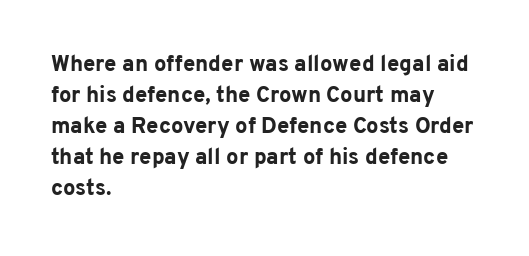
Q: Is the text bold? A: Yes.
Q: Is the text italic (slanted)? A: No, it is upright.
Q: Is the text underlined? A: No.
Q: How is the paragraph aligned? A: Left-aligned.
Q: Is the spacing between letters normal or unusually wide? A: Normal.
Q: Is the spacing between lines tight, normal or loose? A: Normal.
